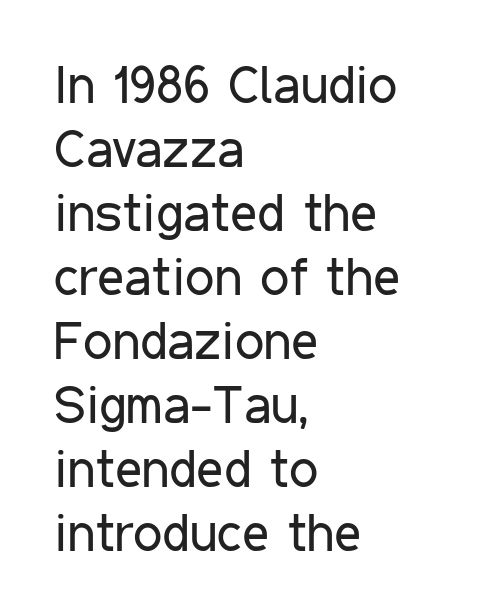
Q: Is the text bold? A: No.
Q: Is the text italic (slanted)? A: No, it is upright.
Q: Is the typeface a serif or a sans-serif typeface? A: Sans-serif.
Q: Is the text underlined? A: No.
Q: How is the paragraph aligned? A: Left-aligned.
Q: Is the spacing between letters normal or unusually wide? A: Normal.
Q: Width (condensed, normal, or wide)? A: Condensed.
Q: Stroke contrast? A: Low.
Q: x-height? A: Medium.
Q: Monospaced? A: No.
